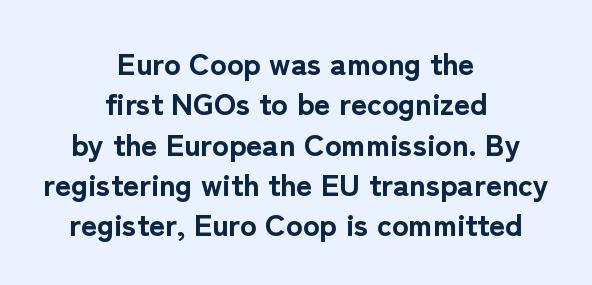
The image shows 31 px bold sans-serif type, upright; set centered, normal line spacing (1.3x), normal letter spacing, not underlined; low stroke contrast and a medium x-height.
